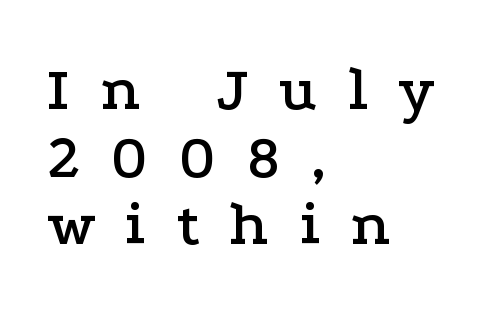
Leftover space on each line is placed entirely after the last word. The type family on display is of the serif kind. Reading down the column, the eye jumps only a short way to each next line. The lettering stays uniformly vertical, giving the passage a roman look. Decoration check: the copy has no underline. You could not count columns in this text — the font is proportionally spaced.
